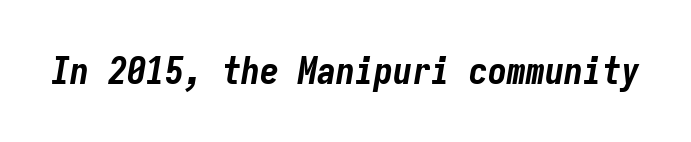
The image shows 38 px bold, condensed type, italic (leaning right), monospaced; set normal letter spacing, not underlined; low stroke contrast and a medium x-height.
